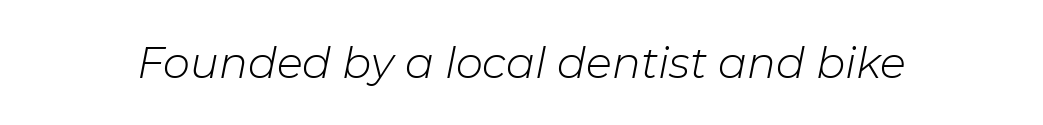
The image shows 43 px light type, italic (leaning right); set normal letter spacing, not underlined; low stroke contrast and a medium x-height.
